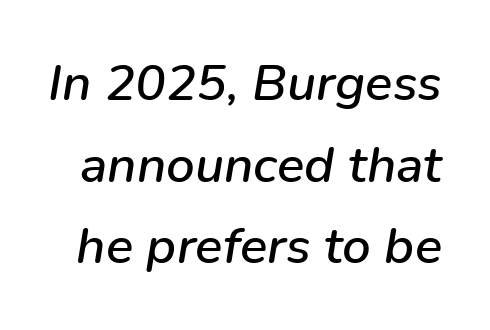
The image shows 51 px text type, italic (leaning right); set normal line spacing (1.6x), normal letter spacing, not underlined; low stroke contrast and a medium x-height.
